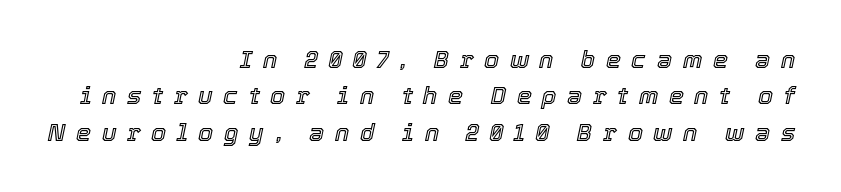
Q: Is the text italic (slanted)? A: Yes, it leans right by about 12 degrees.
Q: Is the text underlined? A: No.
Q: How is the paragraph aligned? A: Right-aligned.
Q: Is the spacing between letters normal or unusually wide? A: Unusually wide.
Q: Is the spacing between lines tight, normal or loose? A: Normal.
